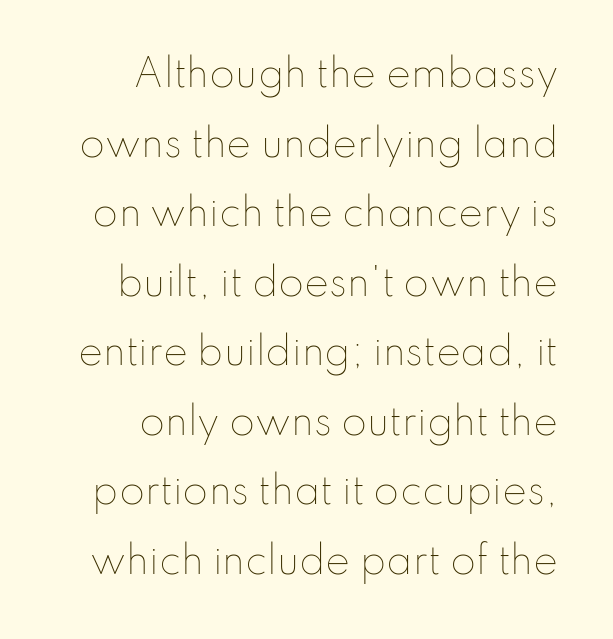
{"italic": "no", "bold": "no", "weight": "thin", "width": "normal", "stroke_contrast": "low", "x_height": "small", "monospaced": "no", "underline": "no", "align": "right", "line_spacing_ratio": 1.88, "letter_spacing": "normal", "letter_spacing_em": 0.0, "glyph_px": 37}
